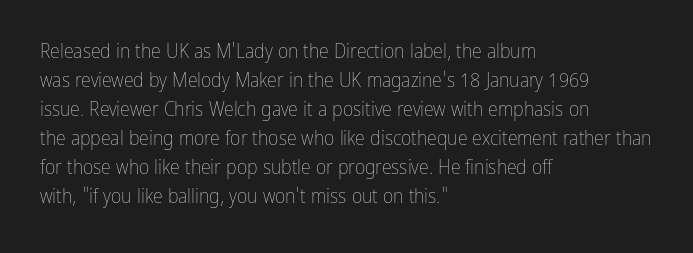
Q: Is the text bold? A: No.
Q: Is the text italic (slanted)? A: No, it is upright.
Q: Is the text underlined? A: No.
Q: How is the paragraph aligned? A: Left-aligned.
Q: Is the spacing between letters normal or unusually wide? A: Normal.
Q: Is the spacing between lines tight, normal or loose? A: Normal.
